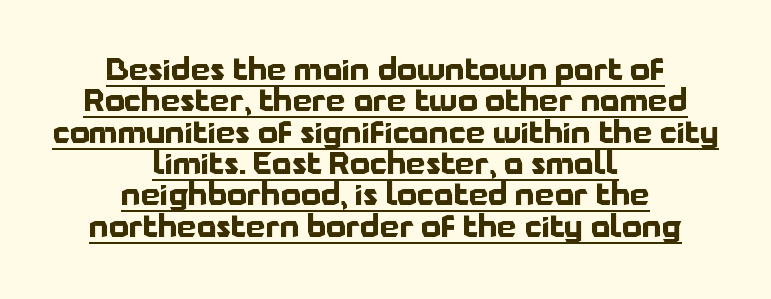
The image shows 31 px bold sans-serif type, upright; set centered, tight line spacing (1.01x), normal letter spacing, underlined; low stroke contrast and a medium x-height.
